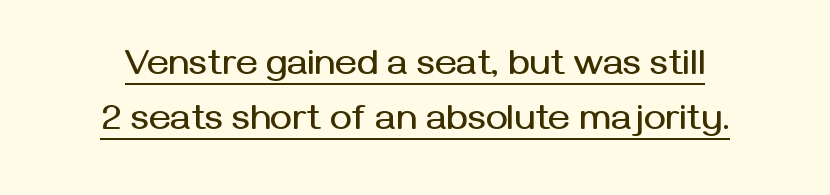
The image shows 37 px sans-serif type, upright; set normal line spacing (1.5x), normal letter spacing, underlined; medium stroke contrast and a medium x-height.
